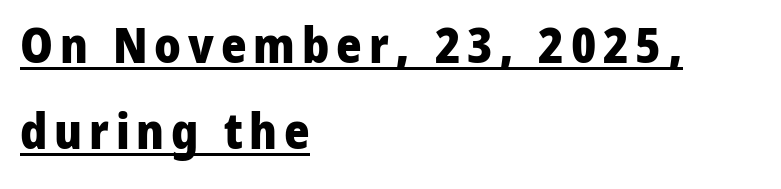
{"serif": "no", "italic": "no", "bold": "yes", "weight": "heavy", "width": "normal", "stroke_contrast": "low", "x_height": "medium", "monospaced": "no", "underline": "yes", "align": "left", "line_spacing_ratio": 1.76, "glyph_px": 49}
